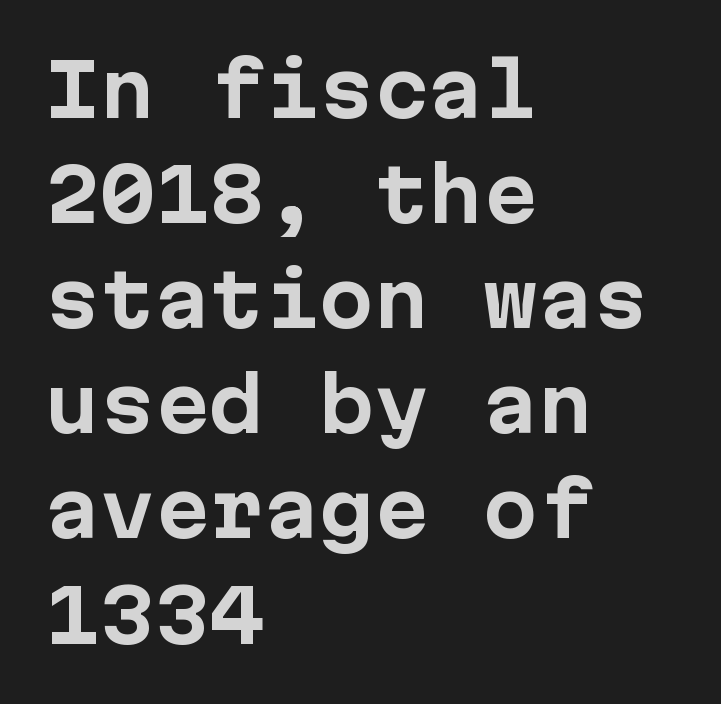
Q: Is the text bold? A: Yes.
Q: Is the text italic (slanted)? A: No, it is upright.
Q: Is the typeface a serif or a sans-serif typeface? A: Sans-serif.
Q: Is the text underlined? A: No.
Q: How is the paragraph aligned? A: Left-aligned.
Q: Is the spacing between letters normal or unusually wide? A: Normal.
Q: Is the spacing between lines tight, normal or loose? A: Normal.
Q: Width (condensed, normal, or wide)? A: Normal.
Q: Stroke contrast? A: Low.
Q: x-height? A: Medium.
Q: Monospaced? A: Yes.
